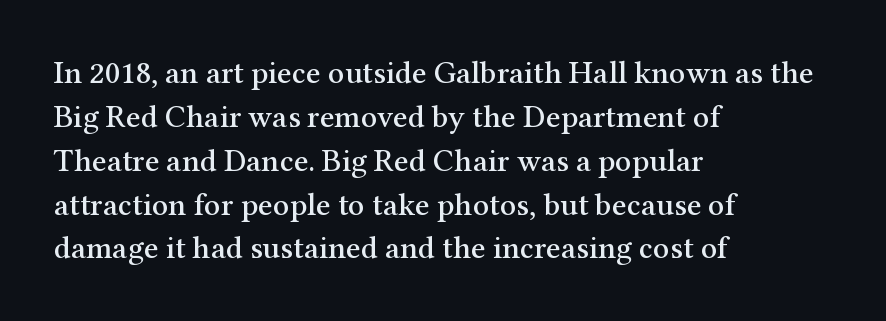
{"serif": "yes", "italic": "no", "width": "normal", "stroke_contrast": "medium", "x_height": "medium", "monospaced": "no", "underline": "no", "align": "left", "line_spacing": "normal", "line_spacing_ratio": 1.37, "letter_spacing": "normal", "letter_spacing_em": 0.0, "glyph_px": 32}
